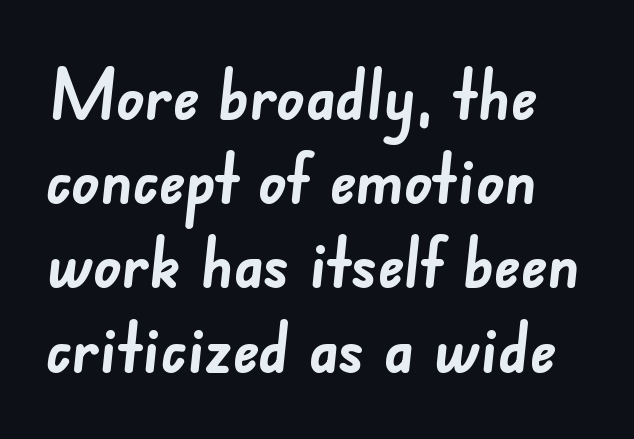
Q: Is the text bold? A: Yes.
Q: Is the typeface a serif or a sans-serif typeface? A: Sans-serif.
Q: Is the text underlined? A: No.
Q: Is the spacing between letters normal or unusually wide? A: Normal.
Q: Width (condensed, normal, or wide)? A: Normal.
Q: Stroke contrast? A: Low.
Q: x-height? A: Small.
Q: Monospaced? A: No.
